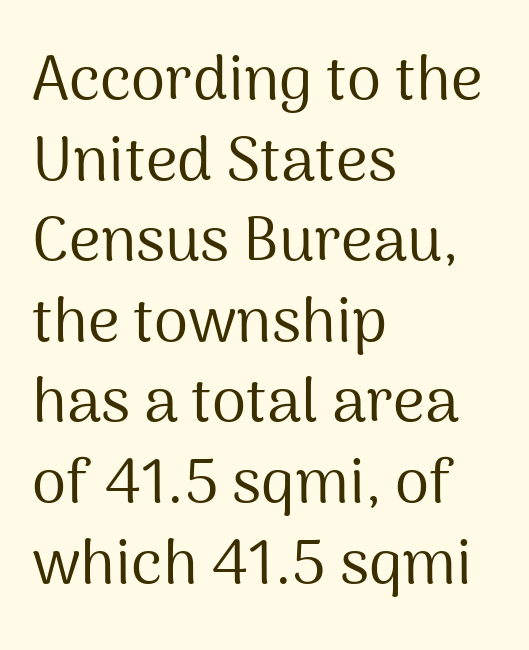
{"serif": "no", "italic": "no", "bold": "no", "weight": "regular", "width": "normal", "stroke_contrast": "medium", "x_height": "medium", "monospaced": "no", "underline": "no", "align": "left", "line_spacing": "normal", "line_spacing_ratio": 1.3, "letter_spacing": "normal", "letter_spacing_em": 0.0, "glyph_px": 62}
